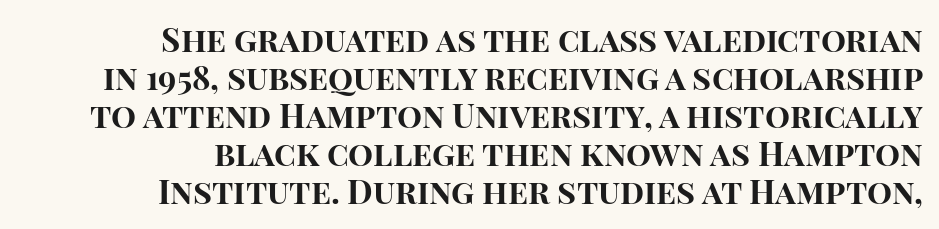
{"serif": "no", "italic": "no", "bold": "yes", "weight": "bold", "width": "normal", "stroke_contrast": "high", "x_height": "large", "monospaced": "no", "underline": "no", "align": "right", "line_spacing": "tight", "line_spacing_ratio": 1.15, "letter_spacing": "normal", "letter_spacing_em": 0.0, "glyph_px": 33}
